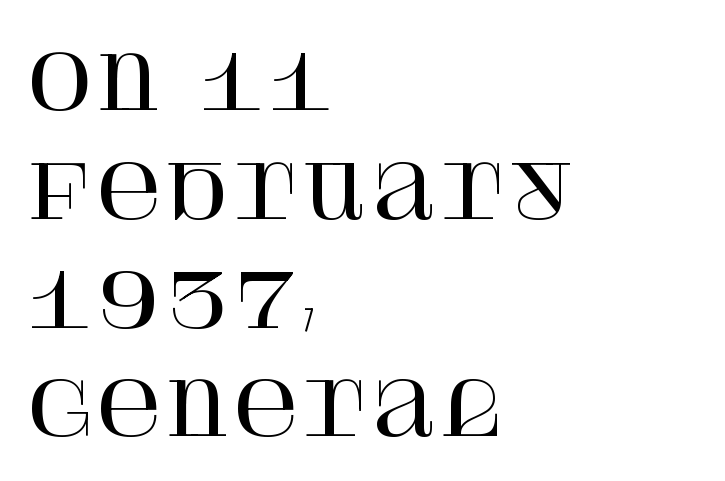
{"serif": "yes", "italic": "no", "width": "normal", "stroke_contrast": "high", "x_height": "large", "underline": "no", "align": "left", "line_spacing": "normal", "line_spacing_ratio": 1.47, "letter_spacing": "normal", "letter_spacing_em": 0.0, "glyph_px": 74}
